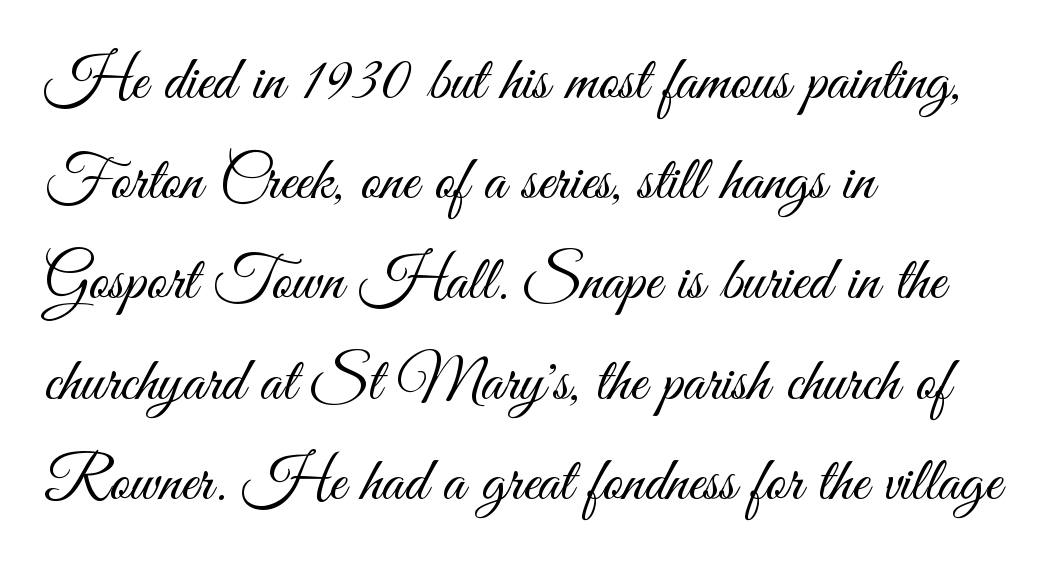
{"serif": "no", "bold": "no", "weight": "light", "width": "condensed", "stroke_contrast": "medium", "x_height": "small", "monospaced": "no", "underline": "no", "align": "left", "line_spacing": "normal", "line_spacing_ratio": 1.59, "letter_spacing": "normal", "letter_spacing_em": 0.0, "glyph_px": 63}
